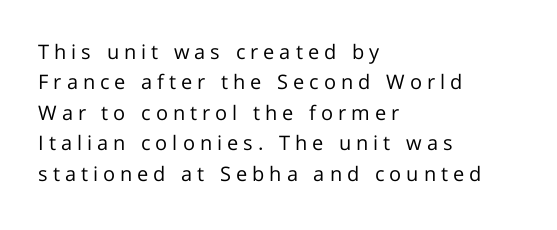
Q: Is the text bold? A: No.
Q: Is the text italic (slanted)? A: No, it is upright.
Q: Is the text underlined? A: No.
Q: How is the paragraph aligned? A: Left-aligned.
Q: Is the spacing between letters normal or unusually wide? A: Unusually wide.
Q: Is the spacing between lines tight, normal or loose? A: Normal.
